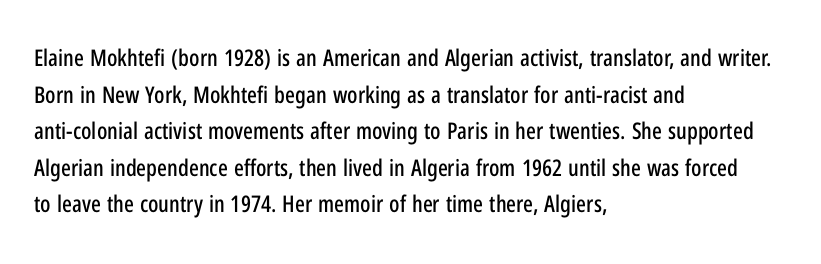
{"italic": "no", "underline": "no", "align": "left", "line_spacing": "normal", "line_spacing_ratio": 1.59, "letter_spacing": "normal", "letter_spacing_em": 0.0, "glyph_px": 23}
